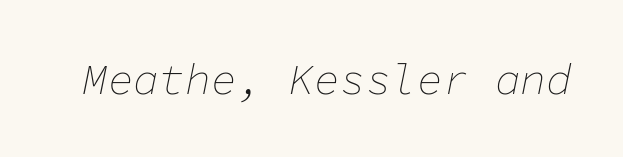
Every character here occupies the same horizontal width, giving the sample a typewriter-like rhythm. Stroke thickness stays within the range of a standard reading face or lighter. How are the letters spaced? Ordinarily, with no added tracking. The space beneath each line is pristine and unruled. Does the lettering tilt? It does — this is italic.
